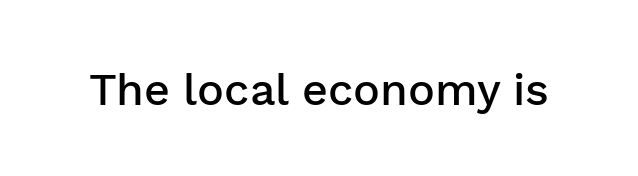
Q: Is the text bold? A: Semi-bold.
Q: Is the text italic (slanted)? A: No, it is upright.
Q: Is the typeface a serif or a sans-serif typeface? A: Sans-serif.
Q: Is the text underlined? A: No.
Q: Is the spacing between letters normal or unusually wide? A: Normal.
Q: Width (condensed, normal, or wide)? A: Normal.
Q: Stroke contrast? A: Low.
Q: x-height? A: Medium.
Q: Monospaced? A: No.
